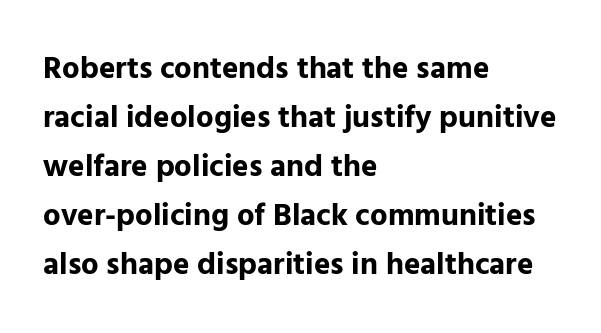
{"serif": "no", "italic": "no", "bold": "yes", "weight": "bold", "width": "normal", "stroke_contrast": "low", "x_height": "medium", "monospaced": "no", "underline": "no", "align": "left", "line_spacing": "normal", "line_spacing_ratio": 1.58, "letter_spacing": "normal", "letter_spacing_em": 0.0, "glyph_px": 31}
